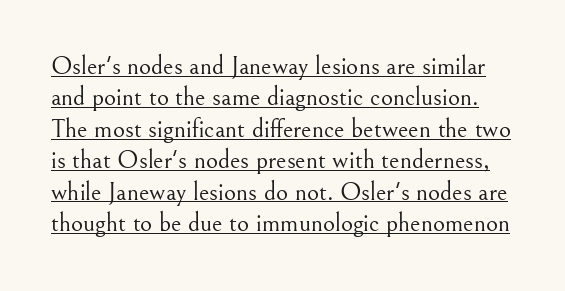
The image shows 26 px text type, upright; set line spacing 1.21x, normal letter spacing, underlined.
